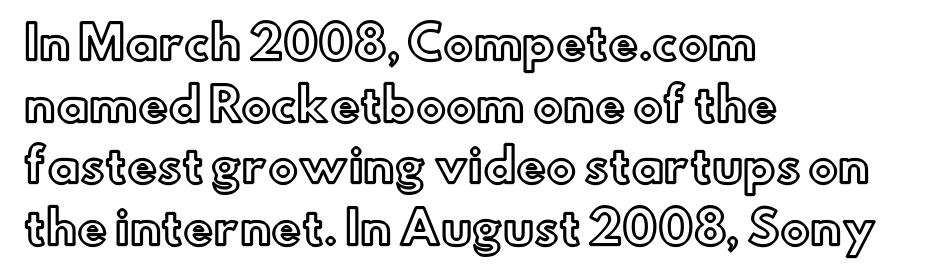
The image shows 45 px text type, upright; set left-aligned, normal line spacing (1.37x), normal letter spacing, not underlined; a small x-height.
